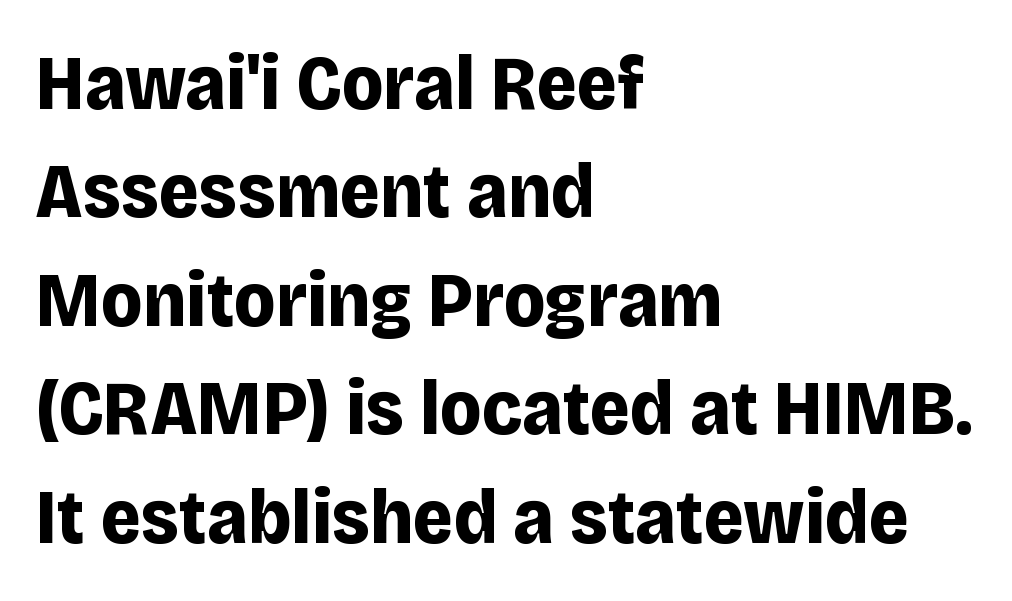
Q: Is the text bold? A: Yes.
Q: Is the text italic (slanted)? A: No, it is upright.
Q: Is the typeface a serif or a sans-serif typeface? A: Sans-serif.
Q: Is the text underlined? A: No.
Q: How is the paragraph aligned? A: Left-aligned.
Q: Is the spacing between letters normal or unusually wide? A: Normal.
Q: Is the spacing between lines tight, normal or loose? A: Normal.
Q: Width (condensed, normal, or wide)? A: Normal.
Q: Stroke contrast? A: Low.
Q: x-height? A: Large.
Q: Monospaced? A: No.
